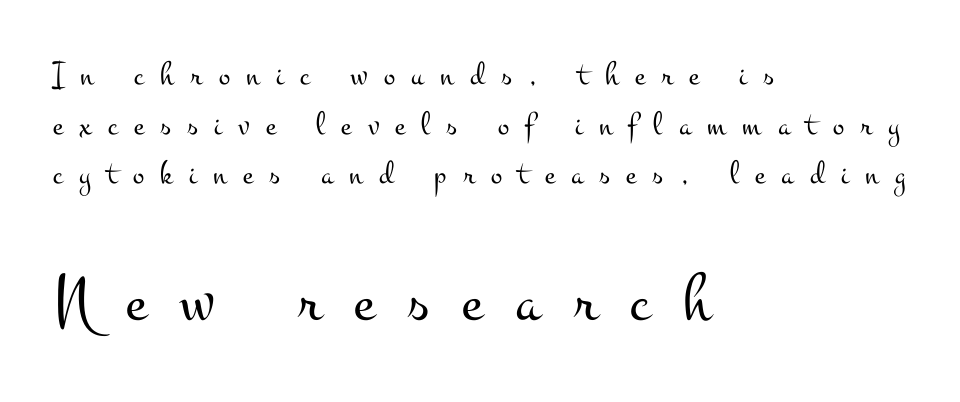
Q: Is the text bold? A: No.
Q: Is the text italic (slanted)? A: Yes.
Q: Is the text underlined? A: No.
Q: How is the paragraph aligned? A: Left-aligned.
Q: Is the spacing between letters normal or unusually wide? A: Unusually wide.
Q: Is the spacing between lines tight, normal or loose? A: Normal.
Q: Which block of text is set in a larger size, the first (top) or the second (bottom)? A: The second (bottom) one.
Q: Width (condensed, normal, or wide)? A: Wide.
Q: Stroke contrast? A: Medium.
Q: x-height? A: Small.
Q: Monospaced? A: No.
